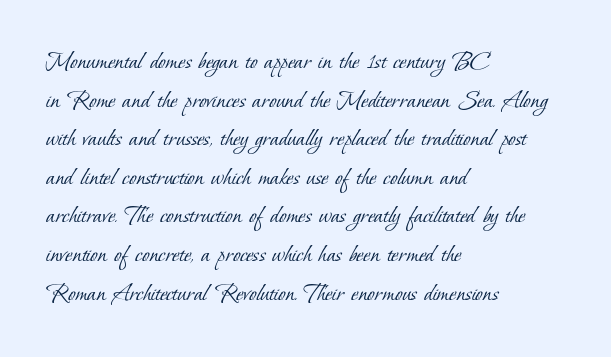
Weight: not bold — regular or lighter. Clear beneath every line of the passage. Casual observation: everything's shoved over to the left. What stands out about the letter spacing? Nothing — it is the standard amount. The leading is moderate, giving the passage an even texture.
